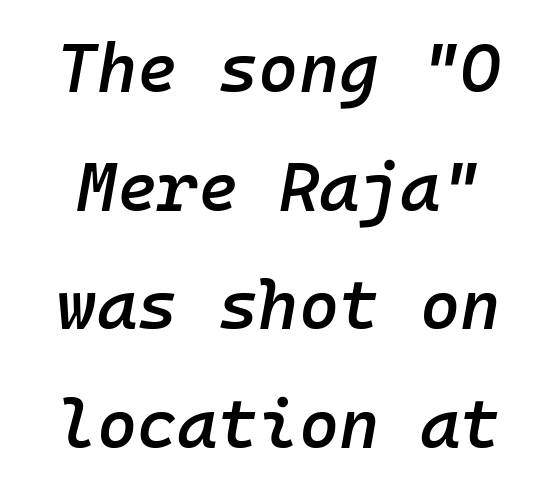
Q: Is the text bold? A: Semi-bold.
Q: Is the text italic (slanted)? A: Yes, it leans right by about 10 degrees.
Q: Is the text underlined? A: No.
Q: Is the spacing between letters normal or unusually wide? A: Normal.
Q: Width (condensed, normal, or wide)? A: Normal.
Q: Stroke contrast? A: Low.
Q: x-height? A: Medium.
Q: Monospaced? A: Yes.
